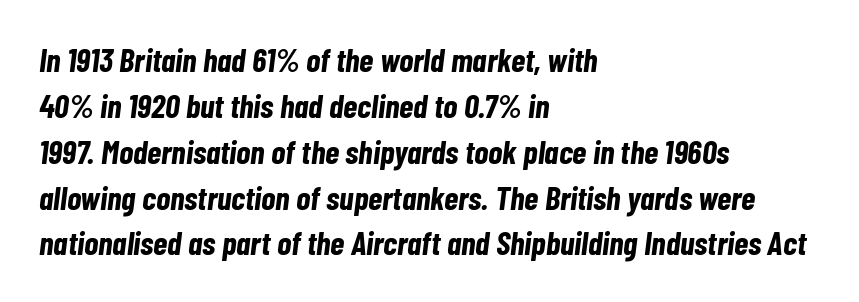
{"italic": "yes", "lean": "right", "slant_degrees": 7, "bold": "yes", "weight": "bold", "width": "condensed", "stroke_contrast": "low", "x_height": "medium", "monospaced": "no", "underline": "no", "align": "left", "line_spacing": "normal", "line_spacing_ratio": 1.39, "letter_spacing": "normal", "letter_spacing_em": 0.0, "glyph_px": 33}
